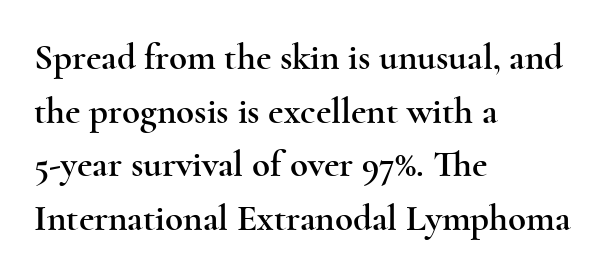
Q: Is the text italic (slanted)? A: No, it is upright.
Q: Is the typeface a serif or a sans-serif typeface? A: Serif.
Q: Is the text underlined? A: No.
Q: How is the paragraph aligned? A: Left-aligned.
Q: Is the spacing between letters normal or unusually wide? A: Normal.
Q: Is the spacing between lines tight, normal or loose? A: Normal.
Q: Width (condensed, normal, or wide)? A: Wide.
Q: x-height? A: Small.
Q: Monospaced? A: No.
